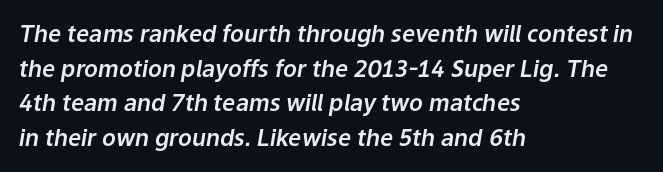
Q: Is the text italic (slanted)? A: Yes, it leans right by about 9 degrees.
Q: Is the text underlined? A: No.
Q: How is the paragraph aligned? A: Left-aligned.
Q: Is the spacing between letters normal or unusually wide? A: Normal.
Q: Is the spacing between lines tight, normal or loose? A: Normal.
